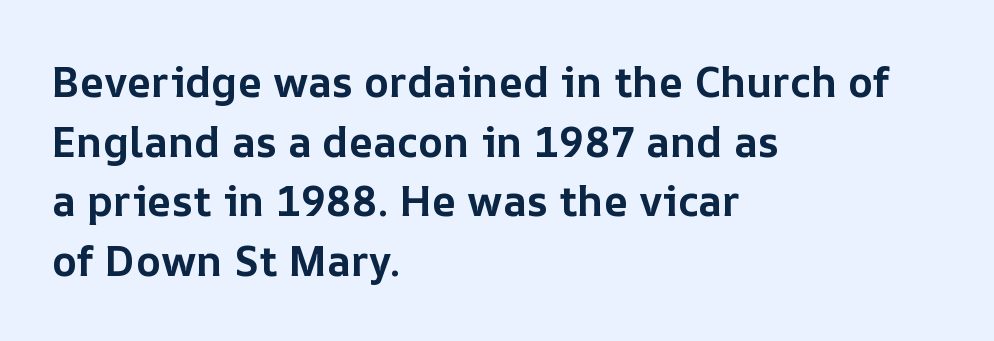
Q: Is the text bold? A: Yes.
Q: Is the text italic (slanted)? A: No, it is upright.
Q: Is the text underlined? A: No.
Q: How is the paragraph aligned? A: Left-aligned.
Q: Is the spacing between letters normal or unusually wide? A: Normal.
Q: Is the spacing between lines tight, normal or loose? A: Normal.
Q: Width (condensed, normal, or wide)? A: Normal.
Q: Stroke contrast? A: Low.
Q: x-height? A: Medium.
Q: Monospaced? A: No.
